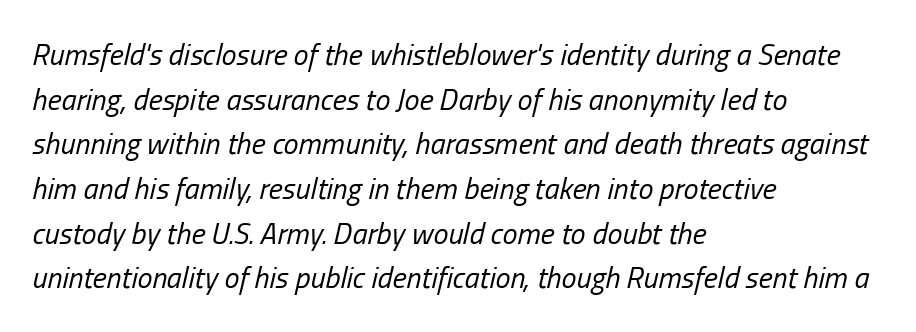
{"italic": "yes", "lean": "right", "slant_degrees": 13, "bold": "no", "weight": "regular", "width": "condensed", "stroke_contrast": "low", "x_height": "medium", "monospaced": "no", "underline": "no", "align": "left", "line_spacing": "normal", "line_spacing_ratio": 1.49, "letter_spacing": "normal", "letter_spacing_em": 0.0, "glyph_px": 30}
